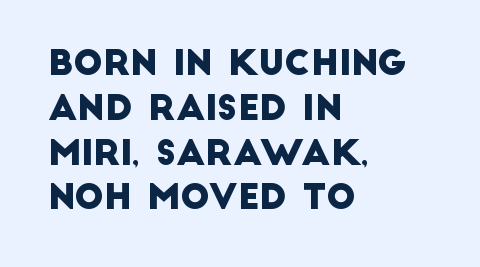
The designer left line spacing at the default. Is the letter spacing exaggerated? No — it looks like the ordinary default. The specimen omits any rule beneath the text block's lines. The letters advance in unequal steps, a hallmark of proportional type. Stroke terminals: plain, sans-serif. All the whitespace from short lines collects on the right.
